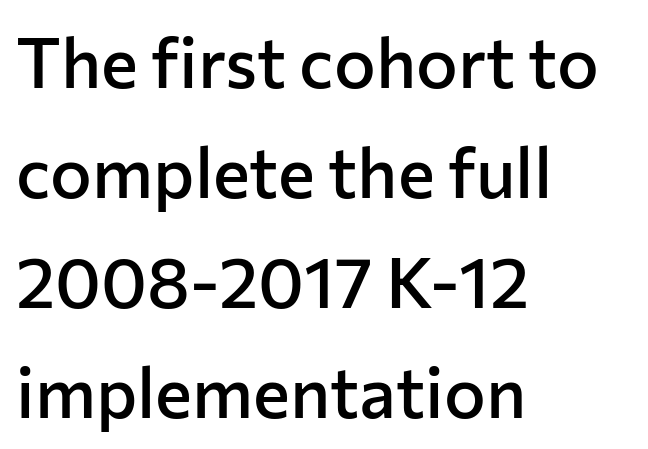
Q: Is the text bold? A: Semi-bold.
Q: Is the text italic (slanted)? A: No, it is upright.
Q: Is the typeface a serif or a sans-serif typeface? A: Sans-serif.
Q: Is the text underlined? A: No.
Q: How is the paragraph aligned? A: Left-aligned.
Q: Is the spacing between letters normal or unusually wide? A: Normal.
Q: Is the spacing between lines tight, normal or loose? A: Normal.
Q: Width (condensed, normal, or wide)? A: Normal.
Q: Stroke contrast? A: Low.
Q: x-height? A: Medium.
Q: Monospaced? A: No.
